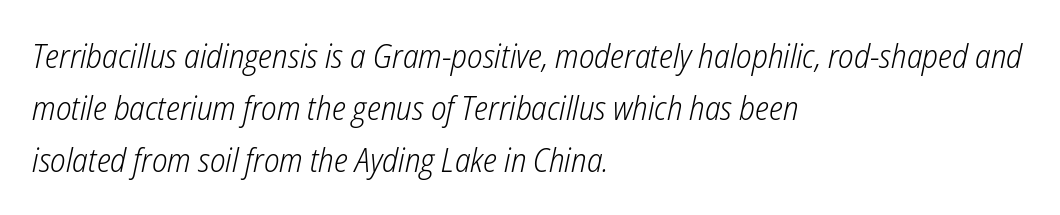
Stroke mass is kept to a normal reading level or below. The rendering anchors every line to the left-hand side. Rows of type keep a routine distance in the vertical direction. Do the characters align in a grid? No, the font is proportional. The area under the type is left untouched. Quick note: italic.
